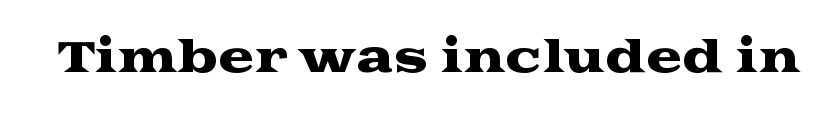
Q: Is the text italic (slanted)? A: No, it is upright.
Q: Is the typeface a serif or a sans-serif typeface? A: Serif.
Q: Is the text underlined? A: No.
Q: Is the spacing between letters normal or unusually wide? A: Normal.
Q: Width (condensed, normal, or wide)? A: Wide.
Q: Stroke contrast? A: Medium.
Q: x-height? A: Medium.
Q: Monospaced? A: No.
